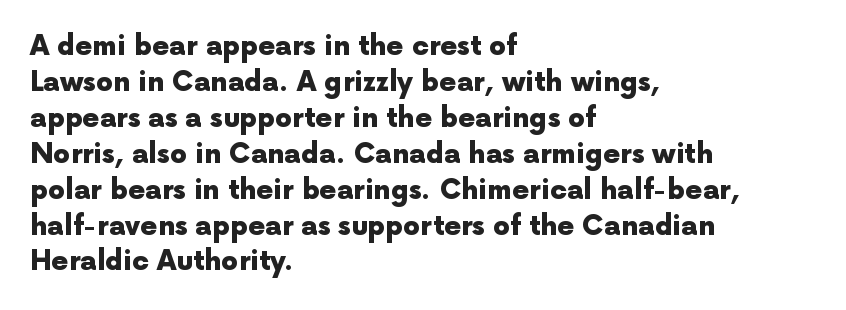
The image shows 27 px bold type, upright; set left-aligned, normal line spacing (1.33x), normal letter spacing, not underlined.
